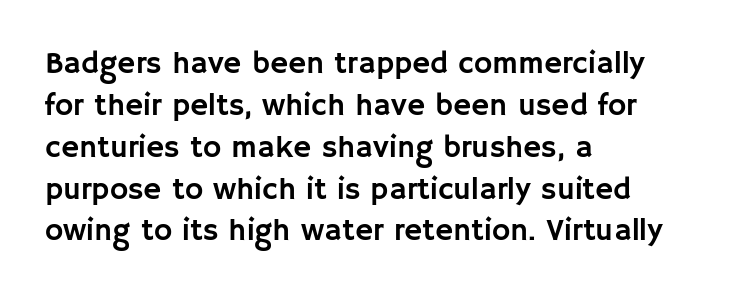
The image shows 31 px sans-serif type, upright; set left-aligned, normal line spacing (1.35x), normal letter spacing, not underlined; low stroke contrast and a large x-height.
